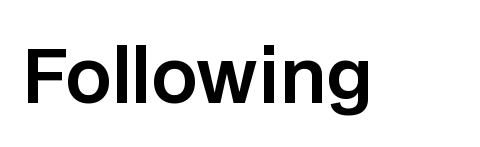
The image shows 73 px sans-serif type, upright; set normal letter spacing, not underlined; low stroke contrast and a large x-height.
